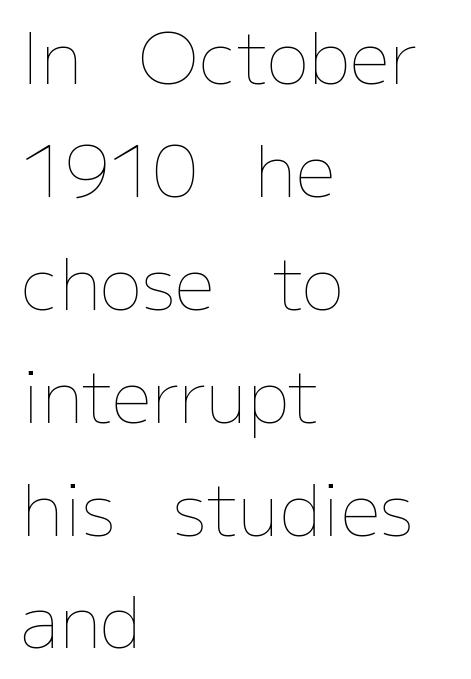
The passage shown is not underscored anywhere. The font sits on the lighter half of the weight spectrum, regular included. The face used here is proportionally spaced, like ordinary book or web type. These lines keep a tight, regular rhythm from letter to letter.
